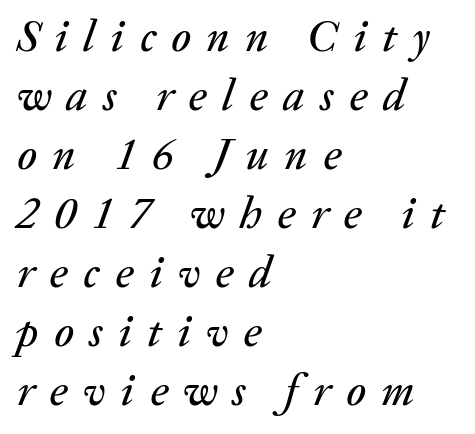
The image shows 45 px text type, italic (leaning right); set left-aligned, normal line spacing (1.31x), unusually wide letter spacing (+0.34 em), not underlined; medium stroke contrast and a medium x-height.
